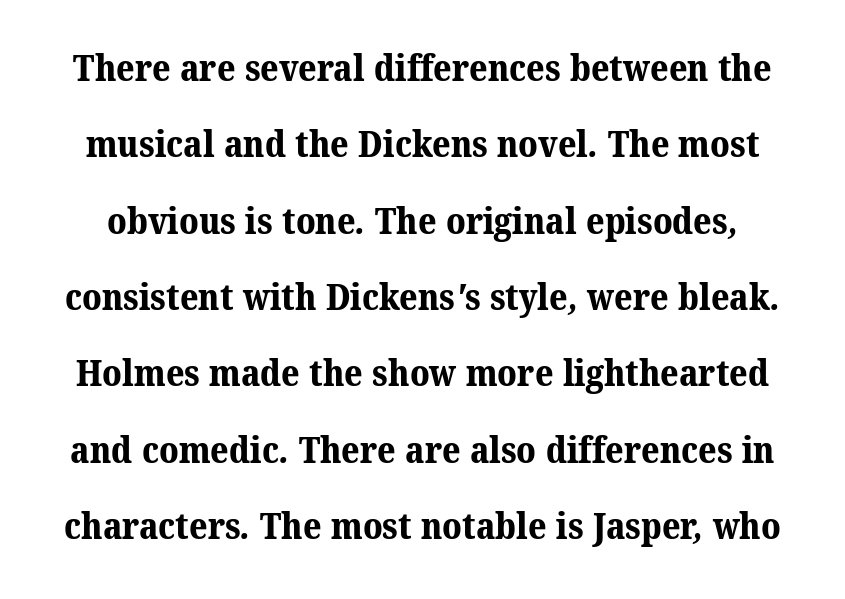
Q: Is the text bold? A: Yes.
Q: Is the typeface a serif or a sans-serif typeface? A: Serif.
Q: Is the text underlined? A: No.
Q: Is the spacing between letters normal or unusually wide? A: Normal.
Q: Is the spacing between lines tight, normal or loose? A: Loose.
Q: Width (condensed, normal, or wide)? A: Normal.
Q: Stroke contrast? A: Medium.
Q: x-height? A: Medium.
Q: Monospaced? A: No.
